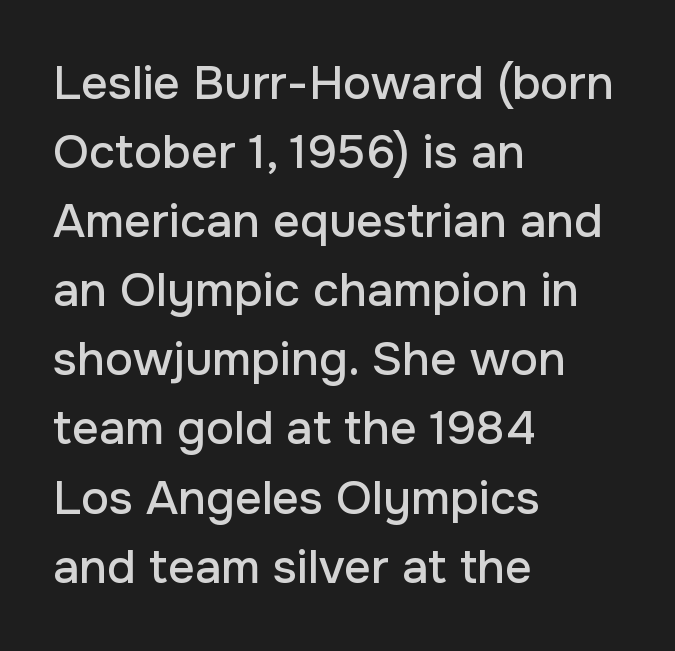
Reading down the block, your eye returns to a fixed left position each line. Descenders hang freely into open space. Compared with typical paragraphs, the rows here are spaced about the same. Do the characters align in a grid? No, the font is proportional.
